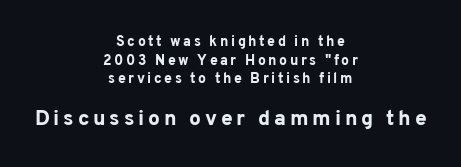
Q: Is the text bold? A: Yes.
Q: Is the text italic (slanted)? A: No, it is upright.
Q: Is the text underlined? A: No.
Q: How is the paragraph aligned? A: Centered.
Q: Is the spacing between lines tight, normal or loose? A: Normal.
Q: Which block of text is set in a larger size, the first (top) or the second (bottom)? A: The second (bottom) one.
